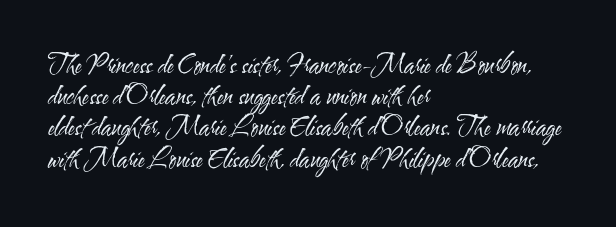
Q: Is the text bold? A: No.
Q: Is the text italic (slanted)? A: Yes.
Q: Is the text underlined? A: No.
Q: How is the paragraph aligned? A: Left-aligned.
Q: Is the spacing between letters normal or unusually wide? A: Normal.
Q: Is the spacing between lines tight, normal or loose? A: Normal.
